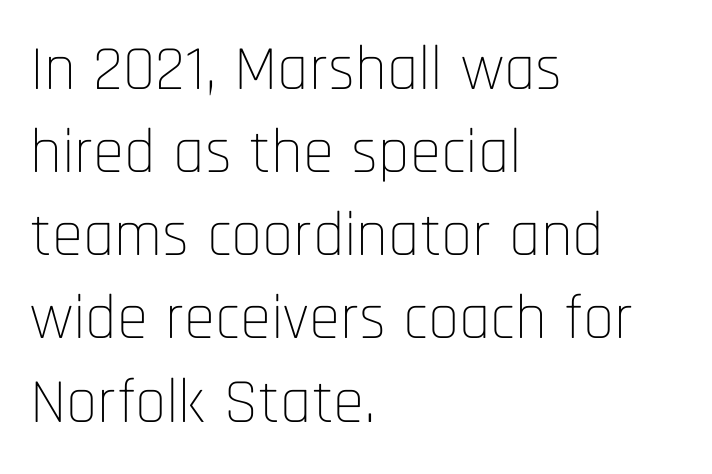
{"serif": "no", "italic": "no", "bold": "no", "weight": "thin", "width": "condensed", "stroke_contrast": "low", "x_height": "large", "monospaced": "no", "underline": "no", "align": "left", "line_spacing": "normal", "line_spacing_ratio": 1.32, "letter_spacing": "normal", "letter_spacing_em": 0.0, "glyph_px": 63}
